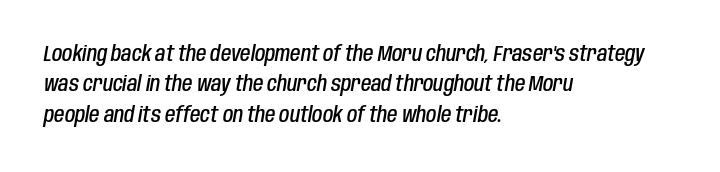
The letters are semibold — heavier than regular but short of a full bold. Tracking here is standard; glyphs follow each other at the usual distance. The passage is arranged the way most books set body copy — flush left. Descenders are the only things crossing below the line.
